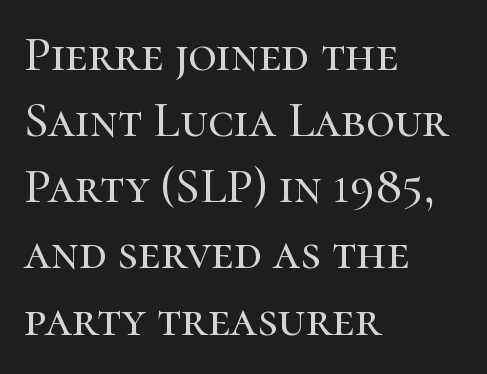
{"serif": "yes", "italic": "no", "width": "normal", "stroke_contrast": "high", "x_height": "medium", "monospaced": "no", "underline": "no", "align": "left", "line_spacing": "normal", "line_spacing_ratio": 1.35, "letter_spacing": "normal", "letter_spacing_em": 0.0, "glyph_px": 49}
